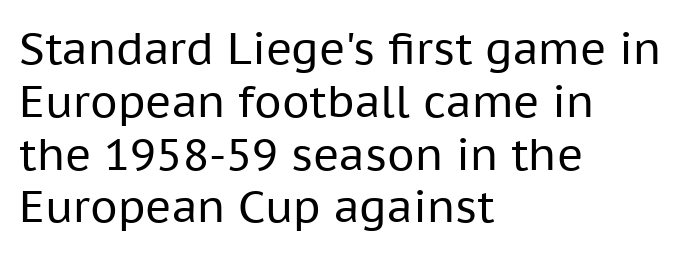
Rendered with straight, roman letterforms. Underline: absent. Note the varied advance widths — an 'i' is clearly narrower than an 'm'. If you drew a ruler down the left edge, every line would touch it. The typeface chosen for these lines omits serifs. The weight tops out at a normal text grade.
